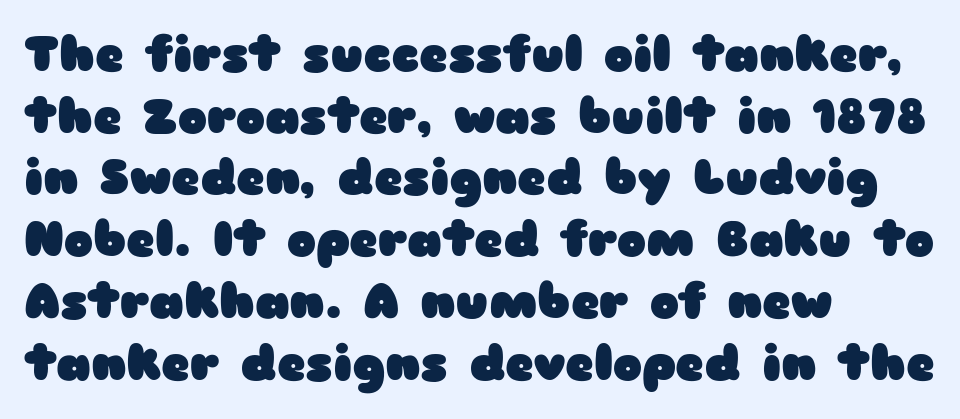
The typeface chosen for these lines omits serifs. In terms of posture, this sample is upright. Letters rest on an invisible, unmarked baseline. Look at the stroke-to-counter ratio: heavy, a bold. Words appear dense and cohesive because spacing is normal. Is this a fixed-width face? No — the glyphs have proportional, varying widths.
